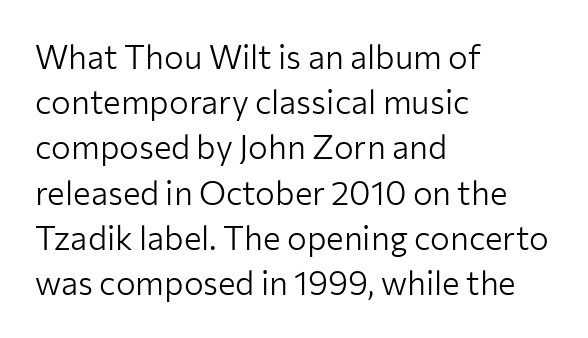
Q: Is the text bold? A: No.
Q: Is the text italic (slanted)? A: No, it is upright.
Q: Is the typeface a serif or a sans-serif typeface? A: Sans-serif.
Q: Is the text underlined? A: No.
Q: How is the paragraph aligned? A: Left-aligned.
Q: Is the spacing between letters normal or unusually wide? A: Normal.
Q: Is the spacing between lines tight, normal or loose? A: Normal.
Q: Width (condensed, normal, or wide)? A: Normal.
Q: Stroke contrast? A: Low.
Q: x-height? A: Medium.
Q: Monospaced? A: No.
